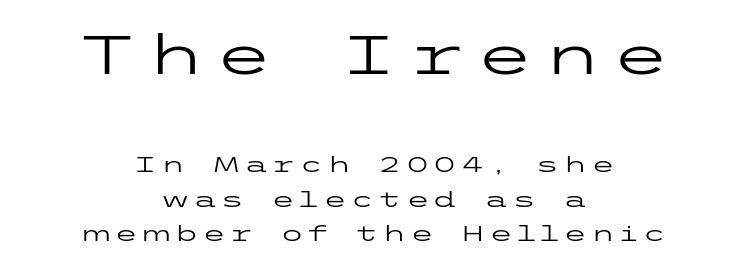
{"serif": "no", "italic": "no", "bold": "no", "weight": "regular", "width": "wide", "stroke_contrast": "low", "x_height": "medium", "underline": "no", "align": "center", "line_spacing": "normal", "line_spacing_ratio": 1.56, "larger_block": "first", "size_ratio": 2.45, "glyph_px": 54}
